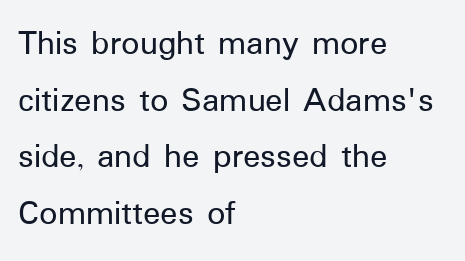
Q: Is the text italic (slanted)? A: No, it is upright.
Q: Is the typeface a serif or a sans-serif typeface? A: Sans-serif.
Q: Is the text underlined? A: No.
Q: How is the paragraph aligned? A: Left-aligned.
Q: Is the spacing between letters normal or unusually wide? A: Normal.
Q: Is the spacing between lines tight, normal or loose? A: Normal.
Q: Width (condensed, normal, or wide)? A: Normal.
Q: Stroke contrast? A: Low.
Q: x-height? A: Medium.
Q: Monospaced? A: No.
